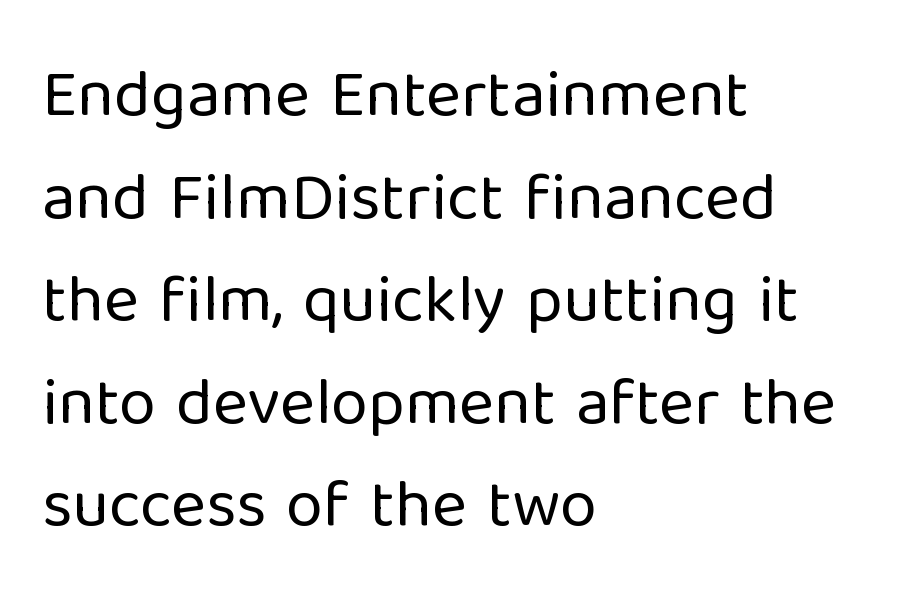
{"serif": "no", "italic": "no", "bold": "no", "weight": "regular", "width": "normal", "stroke_contrast": "low", "x_height": "medium", "monospaced": "no", "underline": "no", "align": "left", "line_spacing": "normal", "line_spacing_ratio": 1.53, "letter_spacing": "normal", "letter_spacing_em": 0.0, "glyph_px": 67}
